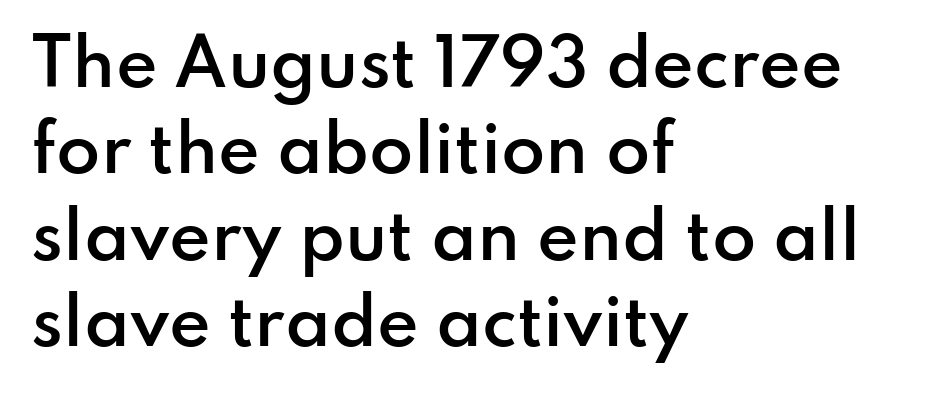
Q: Is the text bold? A: Semi-bold.
Q: Is the text italic (slanted)? A: No, it is upright.
Q: Is the typeface a serif or a sans-serif typeface? A: Sans-serif.
Q: Is the text underlined? A: No.
Q: How is the paragraph aligned? A: Left-aligned.
Q: Is the spacing between letters normal or unusually wide? A: Normal.
Q: Is the spacing between lines tight, normal or loose? A: Normal.
Q: Width (condensed, normal, or wide)? A: Normal.
Q: Stroke contrast? A: Low.
Q: x-height? A: Small.
Q: Monospaced? A: No.
